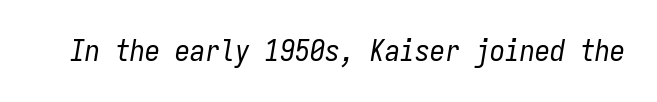
{"italic": "yes", "lean": "right", "slant_degrees": 9, "bold": "no", "weight": "regular", "width": "condensed", "stroke_contrast": "low", "x_height": "medium", "monospaced": "yes", "underline": "no", "letter_spacing": "normal", "letter_spacing_em": 0.0, "glyph_px": 30}
